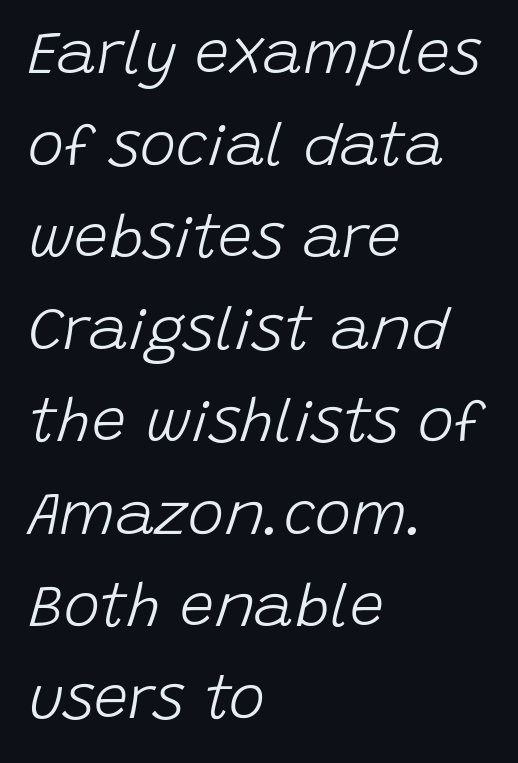
{"italic": "yes", "lean": "right", "slant_degrees": 15, "bold": "no", "weight": "light", "width": "normal", "stroke_contrast": "low", "x_height": "large", "monospaced": "no", "underline": "no", "align": "left", "line_spacing": "normal", "line_spacing_ratio": 1.51, "letter_spacing": "normal", "letter_spacing_em": 0.0, "glyph_px": 61}
